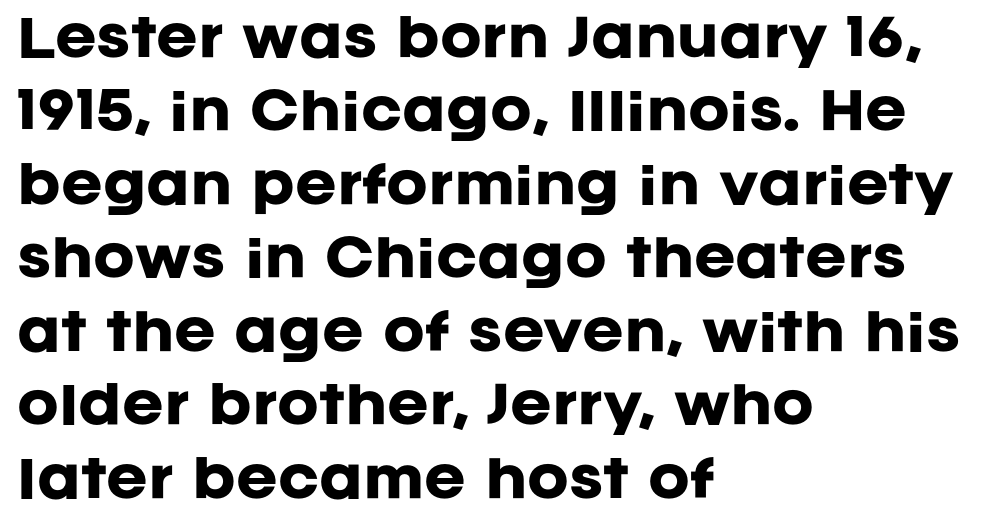
Q: Is the text bold? A: Yes.
Q: Is the text italic (slanted)? A: No, it is upright.
Q: Is the typeface a serif or a sans-serif typeface? A: Sans-serif.
Q: Is the text underlined? A: No.
Q: How is the paragraph aligned? A: Left-aligned.
Q: Is the spacing between letters normal or unusually wide? A: Normal.
Q: Is the spacing between lines tight, normal or loose? A: Normal.
Q: Width (condensed, normal, or wide)? A: Normal.
Q: Stroke contrast? A: Low.
Q: x-height? A: Large.
Q: Monospaced? A: No.
